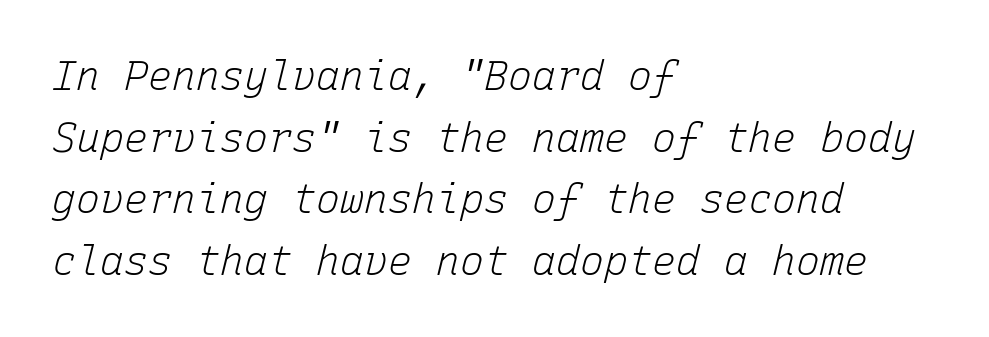
Q: Is the text bold? A: No.
Q: Is the text italic (slanted)? A: Yes, it leans right by about 15 degrees.
Q: Is the text underlined? A: No.
Q: How is the paragraph aligned? A: Left-aligned.
Q: Is the spacing between letters normal or unusually wide? A: Normal.
Q: Is the spacing between lines tight, normal or loose? A: Normal.
Q: Width (condensed, normal, or wide)? A: Normal.
Q: Stroke contrast? A: Low.
Q: x-height? A: Medium.
Q: Monospaced? A: Yes.
